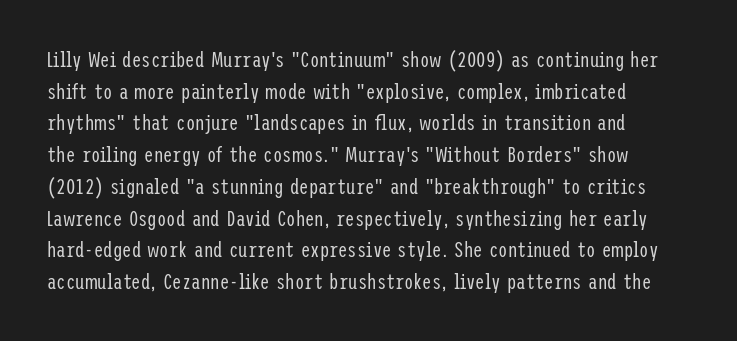
Style check: upright. Leftover space on each line is placed entirely after the last word. The rows are spaced the way most documents space them. The font is comparable to plain body text, perhaps lighter. Honestly, there is no underline to notice here at all. Nobody touched the tracking dial on this one.
